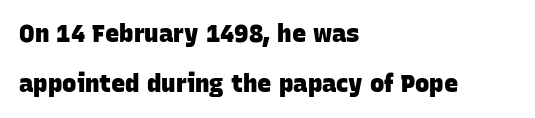
Horizontal bands of white between lines are thick stripes. You could call the tracking neutral — neither tight nor loose. Reading down the block, your eye returns to a fixed left position each line. I'd describe the lettering as bold — thick and assertive. Just letters on the line, the space beneath them empty.
